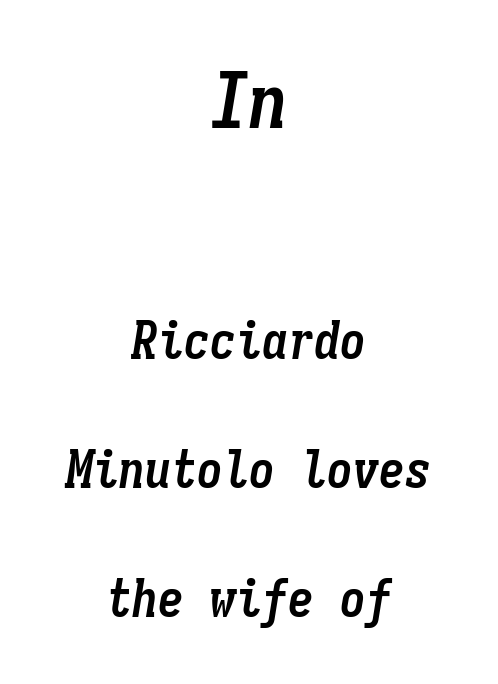
The setting favours the middle, as headings and verse often do. Emphasis by weight is at full strength: bold. Think of a typewriter: that constant character pitch is what you see here. Italic: yes, the glyphs are oblique. The space between consecutive lines is lavish.
